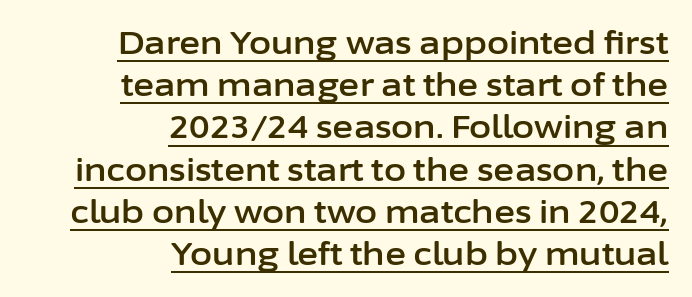
Type style note: lacks serifs. Line ends are locked; line starts wander. Tall strokes in this sample are plumb rather than angled. Character widths vary here, with narrow letters taking less room than wide ones.
